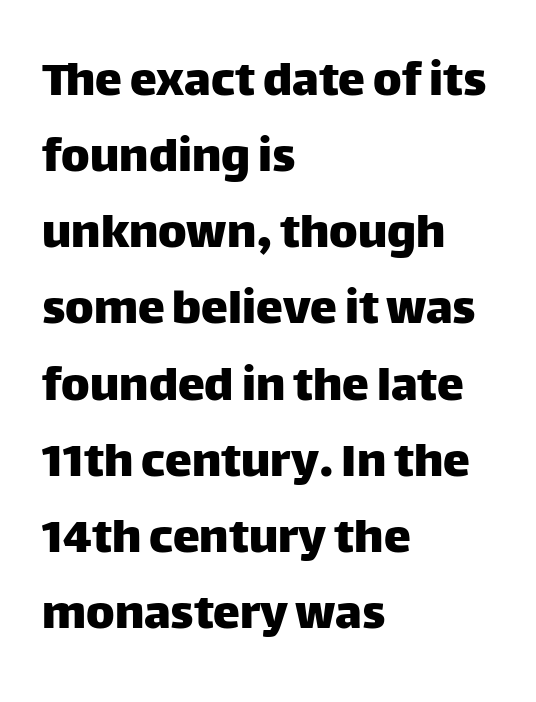
Q: Is the text italic (slanted)? A: No, it is upright.
Q: Is the typeface a serif or a sans-serif typeface? A: Sans-serif.
Q: Is the text underlined? A: No.
Q: How is the paragraph aligned? A: Left-aligned.
Q: Is the spacing between letters normal or unusually wide? A: Normal.
Q: Is the spacing between lines tight, normal or loose? A: Normal.
Q: Width (condensed, normal, or wide)? A: Normal.
Q: Stroke contrast? A: Low.
Q: x-height? A: Large.
Q: Monospaced? A: No.
